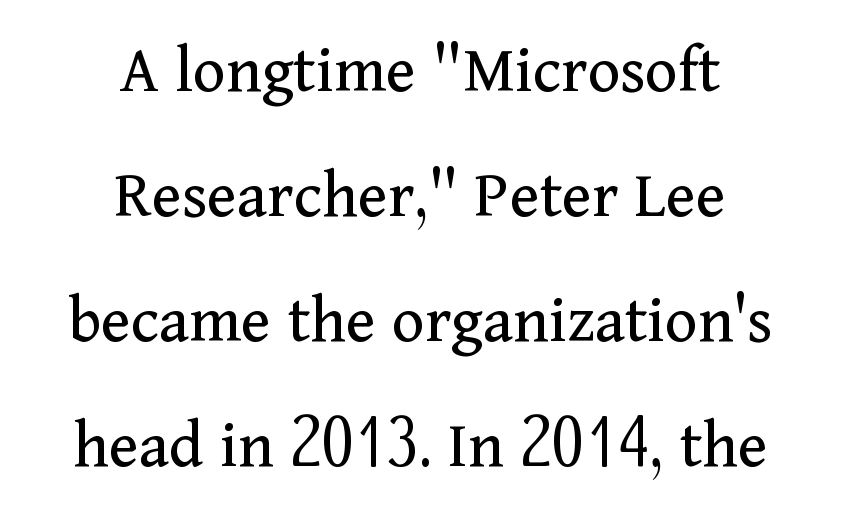
Only glyphs here, with clear space below each row. Here the designer chose a conventional face with non-uniform glyph widths. Vertical strokes here are truly vertical. Is the stroke heavy? The answer is a plain regular-or-lighter. A typesetter would call this zero additional tracking. Are there feet on the stems? There are — it's a serif.
